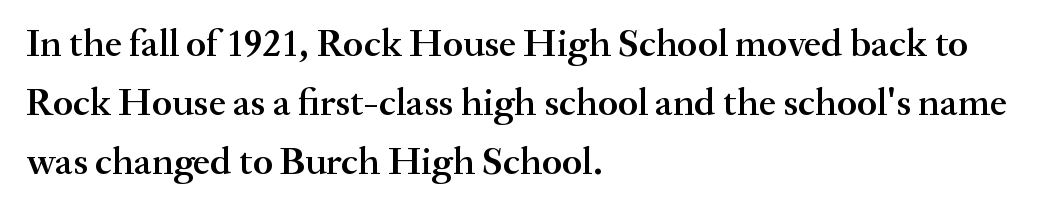
Q: Is the text bold? A: Semi-bold.
Q: Is the text italic (slanted)? A: No, it is upright.
Q: Is the typeface a serif or a sans-serif typeface? A: Serif.
Q: Is the text underlined? A: No.
Q: How is the paragraph aligned? A: Left-aligned.
Q: Is the spacing between letters normal or unusually wide? A: Normal.
Q: Is the spacing between lines tight, normal or loose? A: Normal.
Q: Width (condensed, normal, or wide)? A: Normal.
Q: Stroke contrast? A: Medium.
Q: x-height? A: Small.
Q: Monospaced? A: No.
